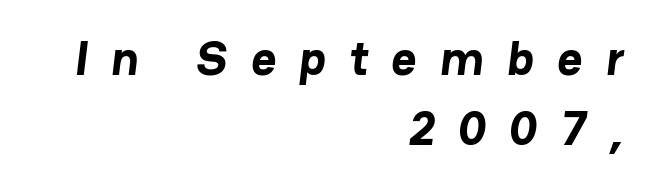
Think of a printed novel: that variable character pitch is what you see here. Stroke thickness is high; the sample reads as a true bold. The designer left line spacing at the default. Line endings align vertically; line beginnings do not.
